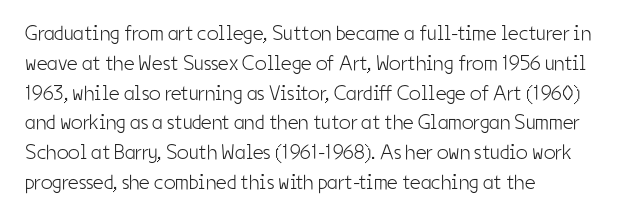
{"italic": "no", "bold": "no", "underline": "no", "align": "left", "line_spacing": "normal", "line_spacing_ratio": 1.42, "letter_spacing": "normal", "letter_spacing_em": 0.0, "glyph_px": 21}
